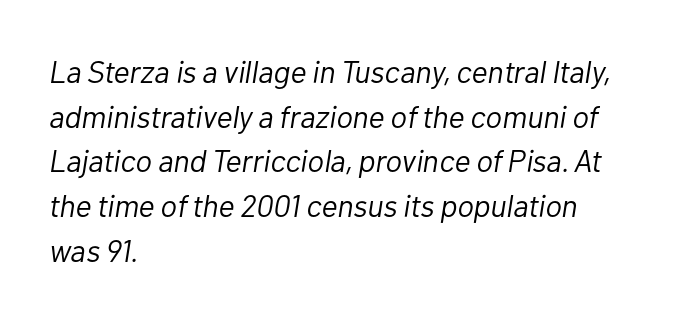
{"italic": "yes", "lean": "right", "slant_degrees": 10, "bold": "no", "weight": "light", "width": "normal", "stroke_contrast": "low", "x_height": "medium", "monospaced": "no", "underline": "no", "align": "left", "line_spacing": "normal", "line_spacing_ratio": 1.44, "letter_spacing": "normal", "letter_spacing_em": 0.0, "glyph_px": 31}
